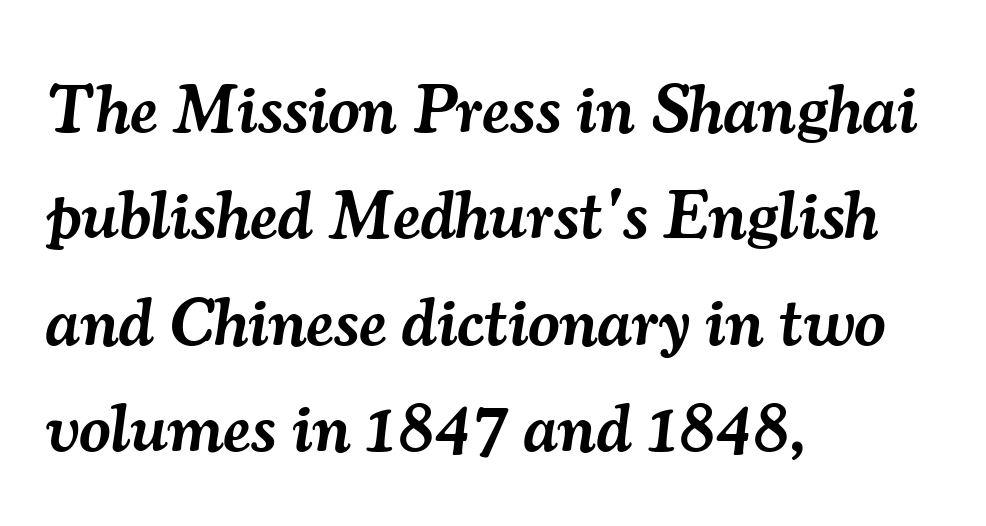
Q: Is the text bold? A: Semi-bold.
Q: Is the text italic (slanted)? A: Yes, it leans right by about 7 degrees.
Q: Is the typeface a serif or a sans-serif typeface? A: Serif.
Q: Is the text underlined? A: No.
Q: How is the paragraph aligned? A: Left-aligned.
Q: Is the spacing between letters normal or unusually wide? A: Normal.
Q: Is the spacing between lines tight, normal or loose? A: Normal.
Q: Width (condensed, normal, or wide)? A: Normal.
Q: Stroke contrast? A: Medium.
Q: x-height? A: Small.
Q: Monospaced? A: No.
